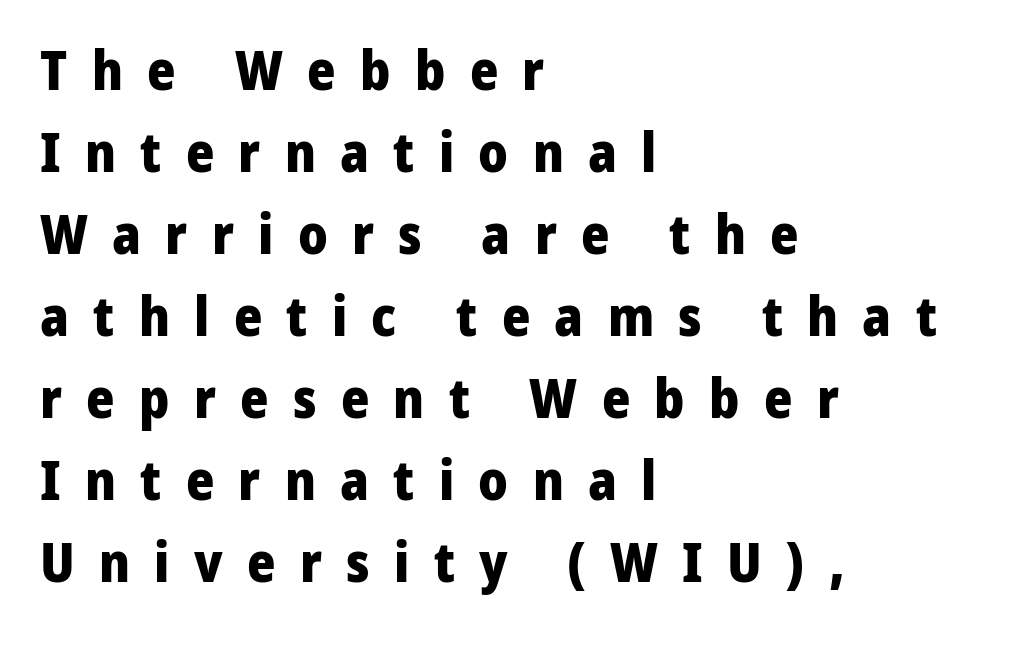
Q: Is the text bold? A: Yes.
Q: Is the text italic (slanted)? A: No, it is upright.
Q: Is the typeface a serif or a sans-serif typeface? A: Sans-serif.
Q: Is the text underlined? A: No.
Q: How is the paragraph aligned? A: Left-aligned.
Q: Is the spacing between letters normal or unusually wide? A: Unusually wide.
Q: Is the spacing between lines tight, normal or loose? A: Normal.
Q: Width (condensed, normal, or wide)? A: Normal.
Q: Stroke contrast? A: Low.
Q: x-height? A: Medium.
Q: Monospaced? A: No.
